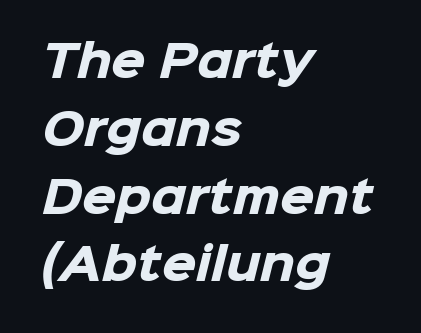
The image shows 44 px heavy sans-serif type; set left-aligned, normal line spacing (1.54x), normal letter spacing, not underlined; low stroke contrast and a medium x-height.
